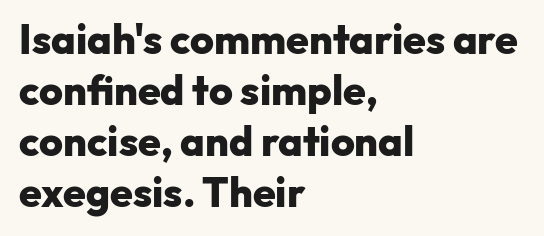
Q: Is the text bold? A: Yes.
Q: Is the text italic (slanted)? A: No, it is upright.
Q: Is the typeface a serif or a sans-serif typeface? A: Sans-serif.
Q: Is the text underlined? A: No.
Q: How is the paragraph aligned? A: Left-aligned.
Q: Is the spacing between letters normal or unusually wide? A: Normal.
Q: Width (condensed, normal, or wide)? A: Normal.
Q: Stroke contrast? A: Low.
Q: x-height? A: Medium.
Q: Monospaced? A: No.
